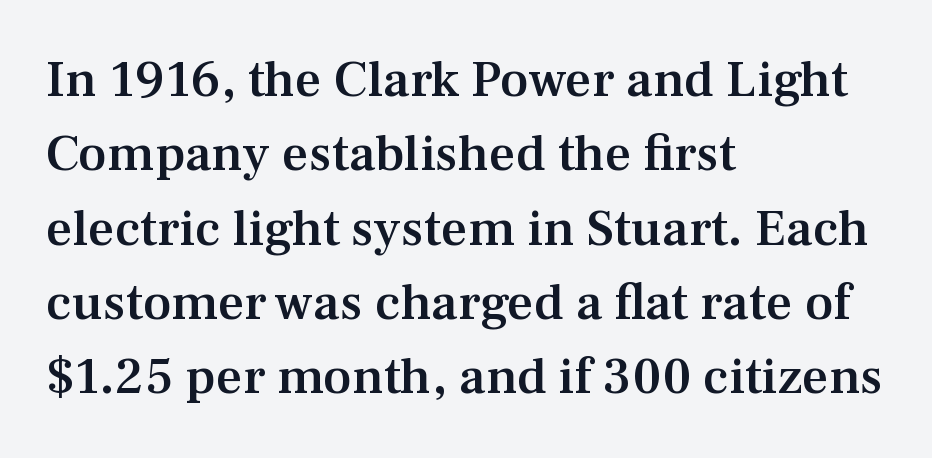
The image shows 52 px semibold serif type, upright; set left-aligned, normal line spacing (1.43x), normal letter spacing, not underlined; medium stroke contrast and a medium x-height.
